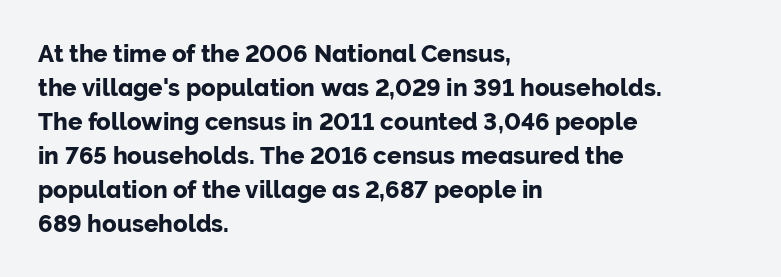
The image shows 24 px text type, upright; set left-aligned, normal line spacing (1.42x), normal letter spacing, not underlined.
